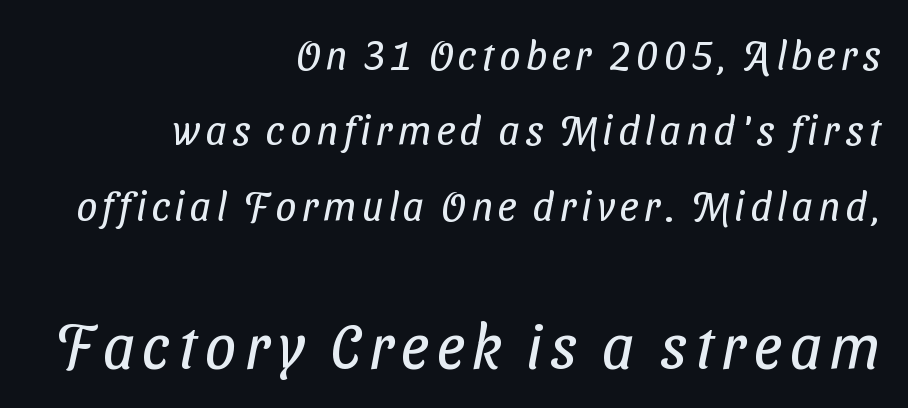
The image shows 62 px regular-weight, condensed sans-serif type; set right-aligned, line spacing 1.84x, not underlined; the second (bottom) block is 1.51x larger; low stroke contrast and a medium x-height.
